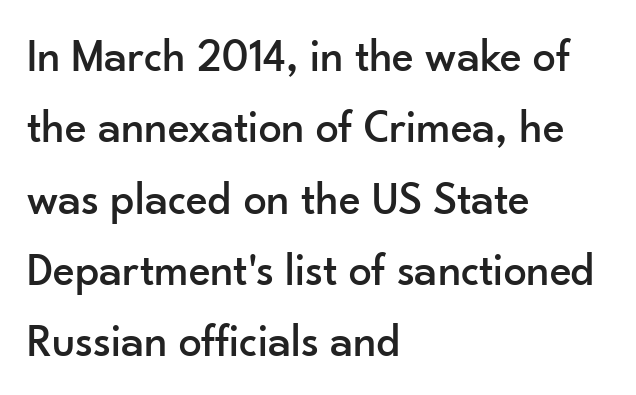
Bare-footed words on every line. This sample uses plain, unmodified letter spacing. This block has exactly the height ordinary leading produces. I'd call this a sans setting — the letters go barefoot. Unlike italic type, these characters show no tilt at all. This sample is left-justified, so line endings fall wherever the words run out.
